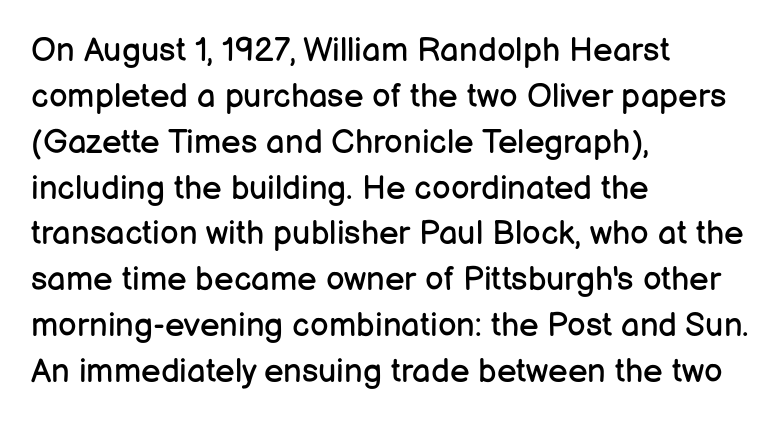
The image shows 33 px regular-weight sans-serif type, upright; set left-aligned, normal line spacing (1.39x), normal letter spacing, not underlined; low stroke contrast and a medium x-height.
